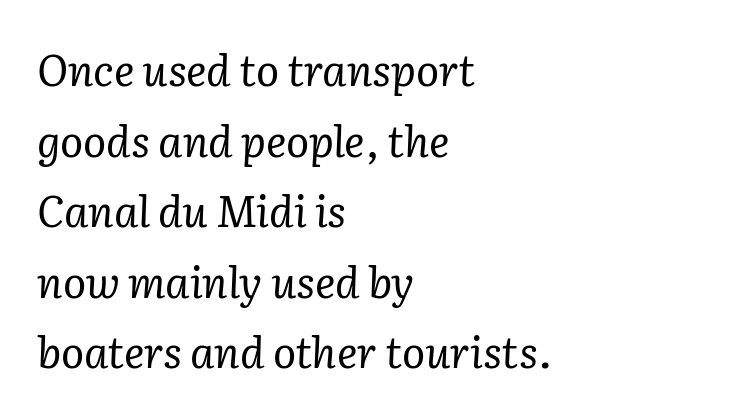
{"serif": "yes", "italic": "yes", "lean": "right", "slant_degrees": 2, "bold": "no", "weight": "regular", "width": "normal", "stroke_contrast": "low", "x_height": "medium", "monospaced": "no", "underline": "no", "align": "left", "line_spacing": "normal", "line_spacing_ratio": 1.64, "letter_spacing": "normal", "letter_spacing_em": 0.0, "glyph_px": 43}
